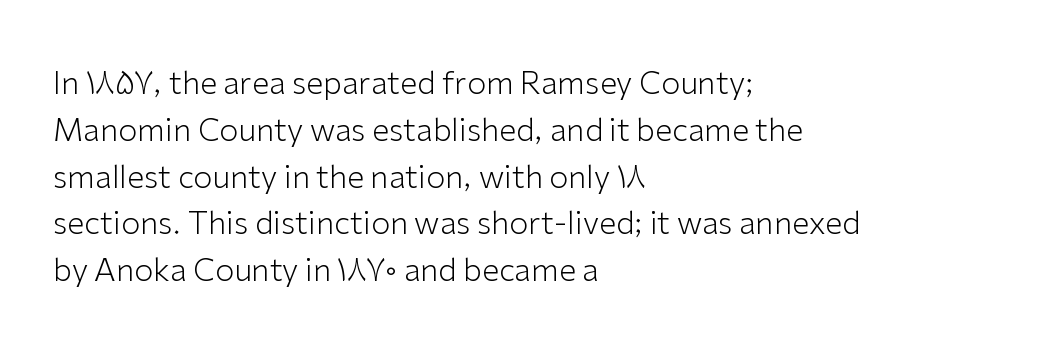
{"serif": "no", "italic": "no", "bold": "no", "weight": "light", "width": "normal", "stroke_contrast": "low", "x_height": "medium", "monospaced": "no", "underline": "no", "align": "left", "line_spacing": "normal", "line_spacing_ratio": 1.51, "letter_spacing": "normal", "letter_spacing_em": 0.0, "glyph_px": 31}
